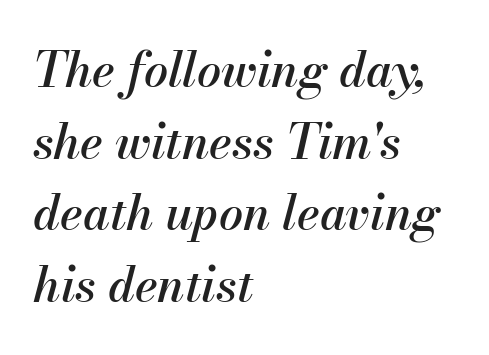
Q: Is the text italic (slanted)? A: Yes, it leans right by about 13 degrees.
Q: Is the text underlined? A: No.
Q: How is the paragraph aligned? A: Left-aligned.
Q: Is the spacing between letters normal or unusually wide? A: Normal.
Q: Is the spacing between lines tight, normal or loose? A: Normal.
Q: Width (condensed, normal, or wide)? A: Normal.
Q: Stroke contrast? A: Medium.
Q: x-height? A: Small.
Q: Monospaced? A: No.
